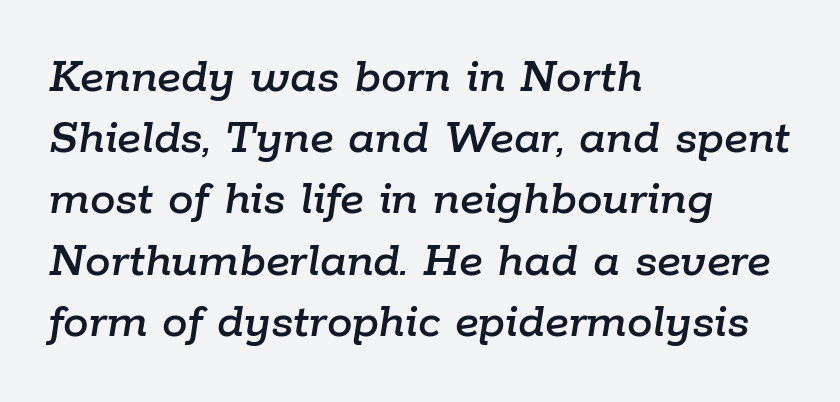
The image shows 51 px text type, italic (leaning right); set left-aligned, line spacing 1.2x, normal letter spacing, not underlined; low stroke contrast and a medium x-height.
